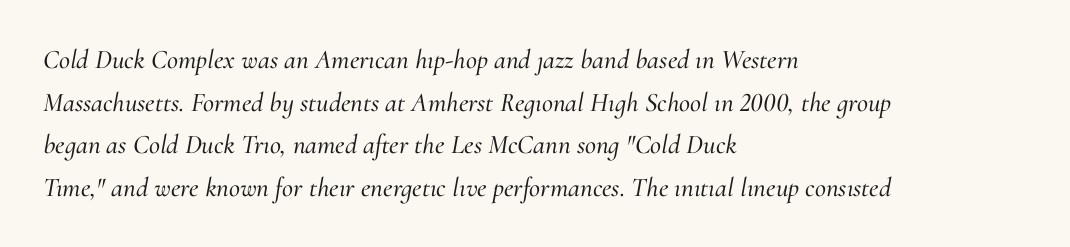
Where is the straight margin? On the left. The letterforms sit shoulder to shoulder at normal distance. Observe the lean: these are italic letterforms. The block of text has a typical density, with ordinary space between rows. Any mark beneath the type? The region is blank.
